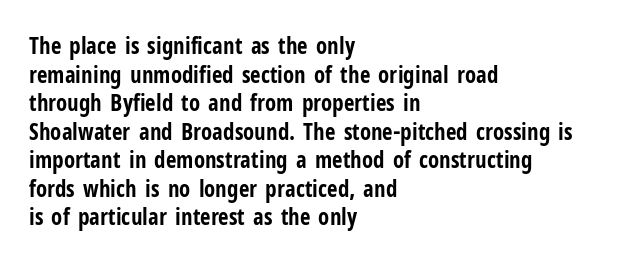
Every character sits straight up, as roman type does. Stroke thickness is high; the sample reads as a true bold. Inter-character spacing is left at the font's built-in metrics. Casual observation: everything's shoved over to the left. The specimen omits any rule beneath the text block's lines.
